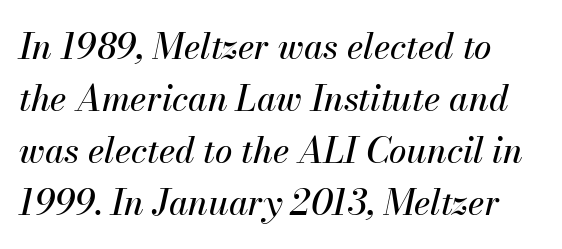
Q: Is the text italic (slanted)? A: Yes, it leans right by about 13 degrees.
Q: Is the text underlined? A: No.
Q: Is the spacing between letters normal or unusually wide? A: Normal.
Q: Is the spacing between lines tight, normal or loose? A: Normal.
Q: Width (condensed, normal, or wide)? A: Normal.
Q: Stroke contrast? A: Medium.
Q: x-height? A: Small.
Q: Monospaced? A: No.
